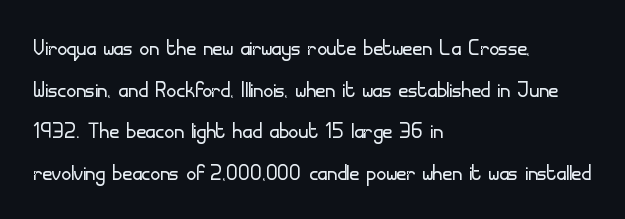
This sample uses an upright cut, with every glyph sitting square on the baseline. Lines of text with bare space underneath. The setting favours the left margin, as ordinary paragraphs usually do. Leading: standard. The typesetting does not lean heavy: it is not bold. You could call the tracking neutral — neither tight nor loose.
